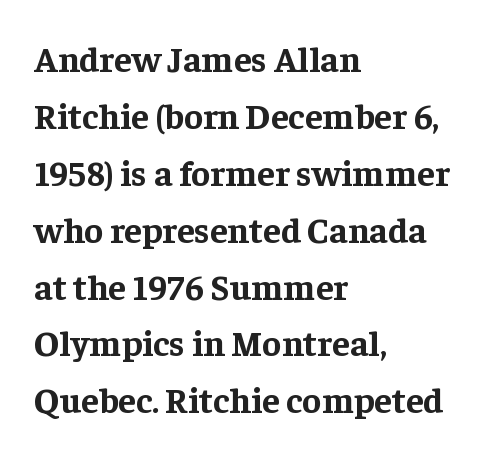
This rendering employs a face with finishing strokes, i.e., a serif. Italic? Not at all — the glyphs are vertical. Compared with a centered layout, this one pins lines to the left instead. These lines keep a tight, regular rhythm from letter to letter. The passage shown is typed in a proportional face where columns would drift.
